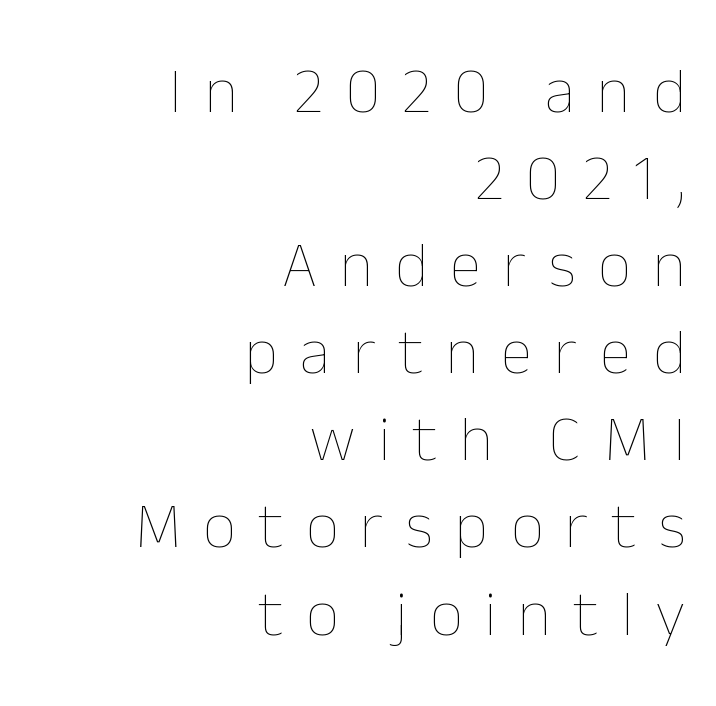
Descenders hang freely into open space. These glyphs show unthickened strokes, regular width or finer. A flush-right, rag-left setting is used for this passage. Note the varied advance widths — an 'i' is clearly narrower than an 'm'.
